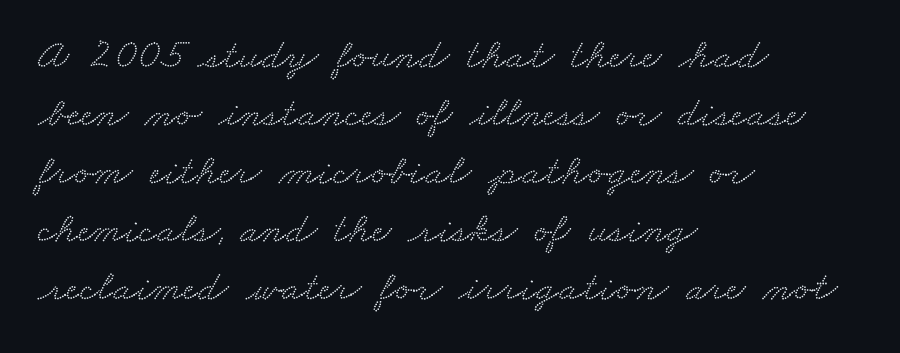
The image shows 43 px wide serif type; set left-aligned, normal line spacing (1.35x), normal letter spacing, not underlined; low stroke contrast and a small x-height.
